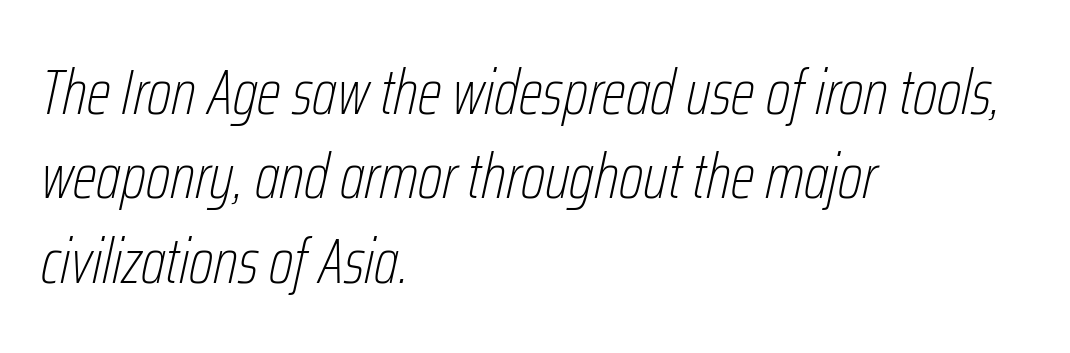
A quiet, ordinary-to-light weight characterises the typeface. Short and long lines alike share a common starting point at left. Think of a printed novel: that variable character pitch is what you see here. A typesetter would mark this as italic. The words here are not underlined. How would I describe the line gaps? Plain and ordinary.
